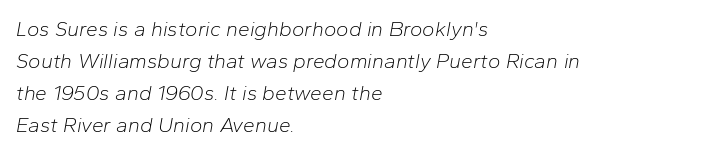
{"italic": "yes", "lean": "right", "slant_degrees": 10, "bold": "no", "underline": "no", "align": "left", "line_spacing": "normal", "line_spacing_ratio": 1.53, "letter_spacing": "normal", "letter_spacing_em": 0.0, "glyph_px": 21}
